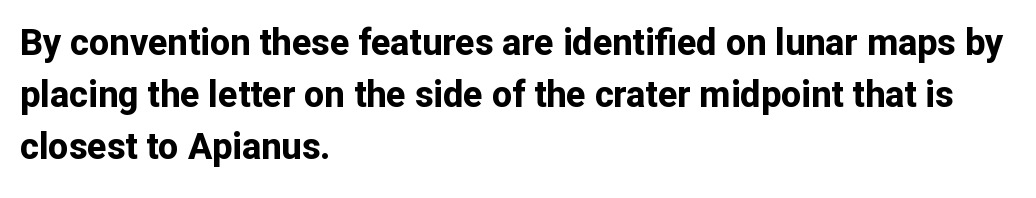
Q: Is the text bold? A: Yes.
Q: Is the text italic (slanted)? A: No, it is upright.
Q: Is the typeface a serif or a sans-serif typeface? A: Sans-serif.
Q: Is the text underlined? A: No.
Q: How is the paragraph aligned? A: Left-aligned.
Q: Is the spacing between letters normal or unusually wide? A: Normal.
Q: Is the spacing between lines tight, normal or loose? A: Normal.
Q: Width (condensed, normal, or wide)? A: Normal.
Q: Stroke contrast? A: Low.
Q: x-height? A: Medium.
Q: Monospaced? A: No.
